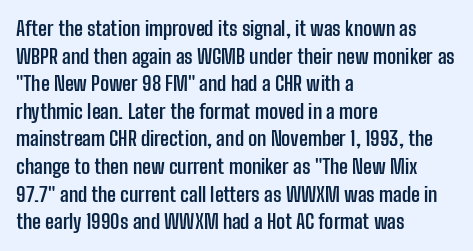
{"italic": "no", "bold": "yes", "underline": "no", "align": "left", "line_spacing": "normal", "line_spacing_ratio": 1.38, "letter_spacing": "normal", "letter_spacing_em": 0.0, "glyph_px": 20}
